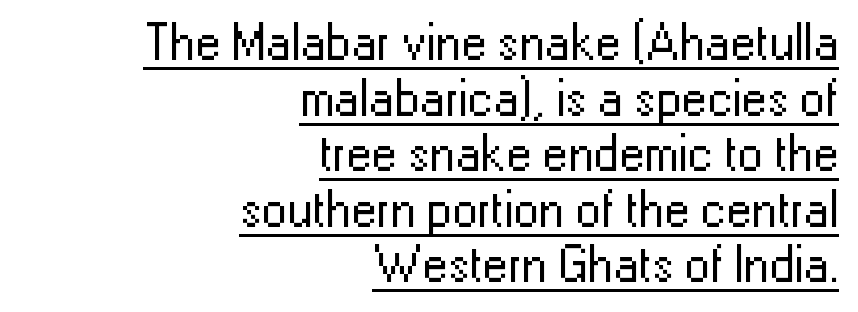
The image shows 51 px regular-weight sans-serif type, upright; set right-aligned, tight line spacing (1.09x), normal letter spacing, underlined; low stroke contrast and a medium x-height.
